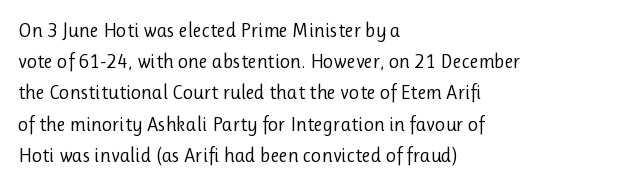
{"italic": "no", "bold": "no", "underline": "no", "align": "left", "line_spacing": "normal", "line_spacing_ratio": 1.56, "letter_spacing": "normal", "letter_spacing_em": 0.0, "glyph_px": 20}
